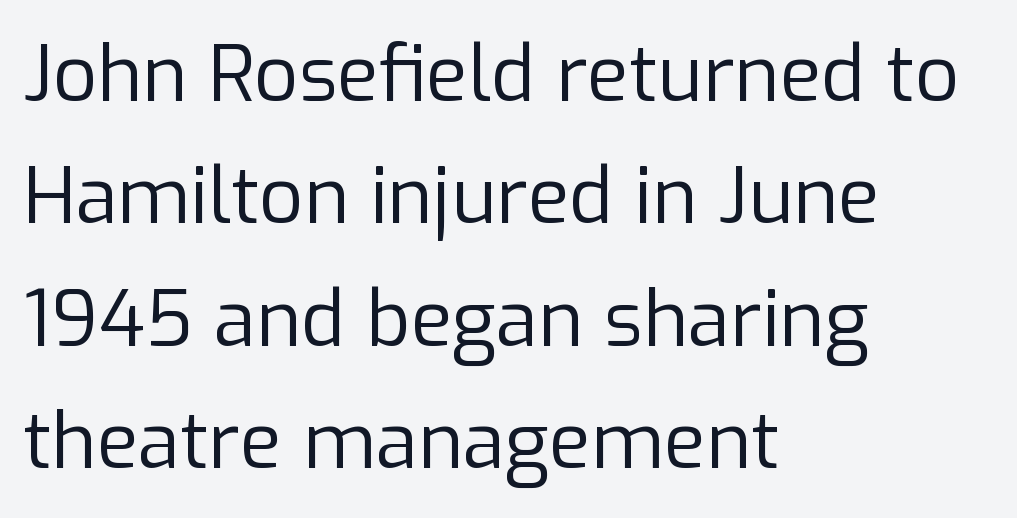
The image shows 77 px regular-weight sans-serif type, upright; set left-aligned, normal line spacing (1.59x), normal letter spacing, not underlined; low stroke contrast and a medium x-height.
